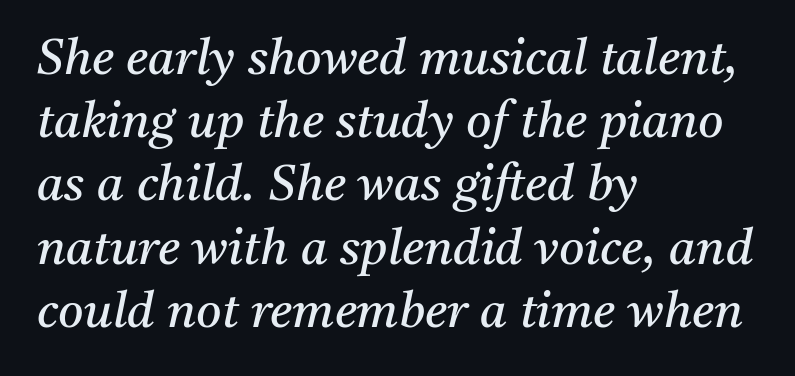
{"serif": "yes", "italic": "yes", "lean": "right", "slant_degrees": 11, "bold": "no", "weight": "regular", "width": "normal", "stroke_contrast": "medium", "x_height": "medium", "monospaced": "no", "underline": "no", "align": "left", "line_spacing": "normal", "line_spacing_ratio": 1.29, "letter_spacing": "normal", "letter_spacing_em": 0.0, "glyph_px": 49}
